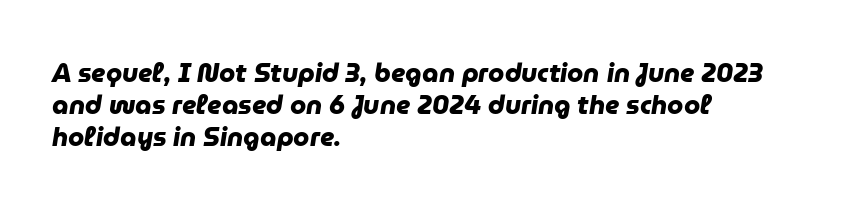
The space beneath each line is pristine and unruled. The compositor pushed each line to the left boundary. No extra tracking has been applied to these lines. Heavy, bold letterforms.
